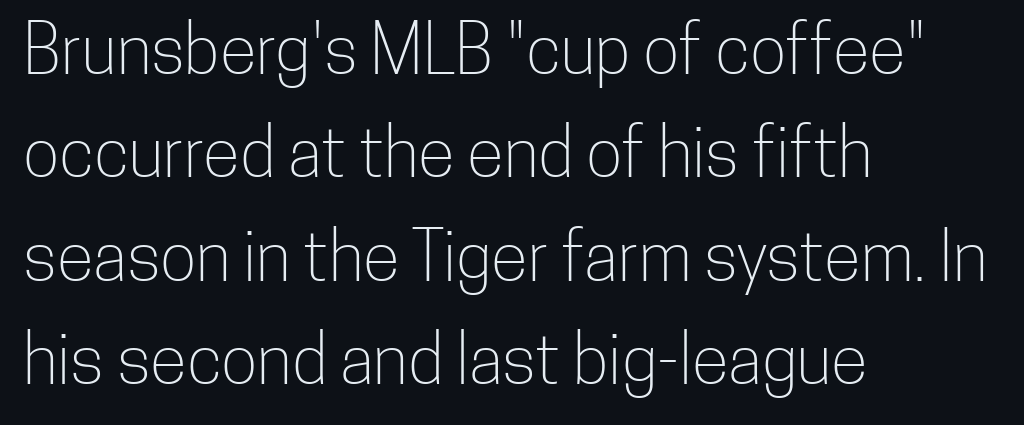
The image shows 68 px light, condensed sans-serif type, upright; set left-aligned, normal line spacing (1.52x), normal letter spacing, not underlined; low stroke contrast and a medium x-height.
